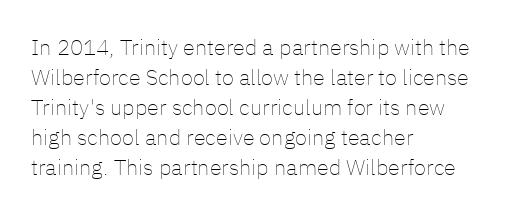
The image shows 22 px text type, upright; set left-aligned, normal line spacing (1.36x), normal letter spacing, not underlined.
